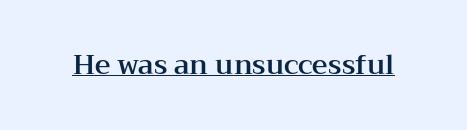
In terms of letterspacing, this is plain default setting. Ascenders rise straight up at ninety degrees. Underline: present.
